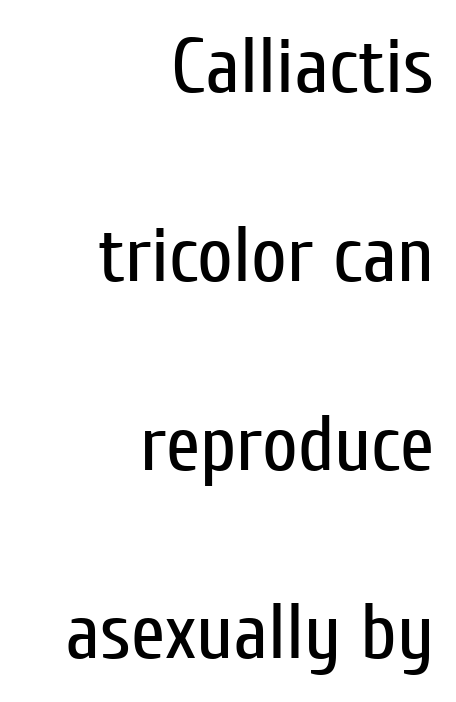
{"serif": "no", "italic": "no", "bold": "no", "weight": "regular", "width": "condensed", "stroke_contrast": "low", "x_height": "medium", "monospaced": "no", "underline": "no", "align": "right", "line_spacing": "loose", "line_spacing_ratio": 2.42, "letter_spacing": "normal", "letter_spacing_em": 0.0, "glyph_px": 78}
